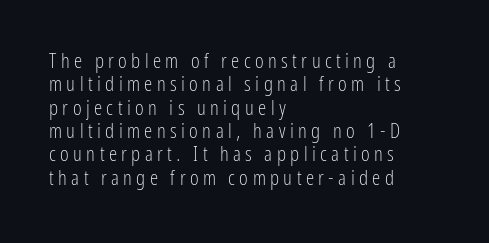
Rule under the text: the space is simply empty. Upright lettering throughout. Honestly, the rows look squashed on top of each other. Left-aligned paragraph, ragged on the right.
